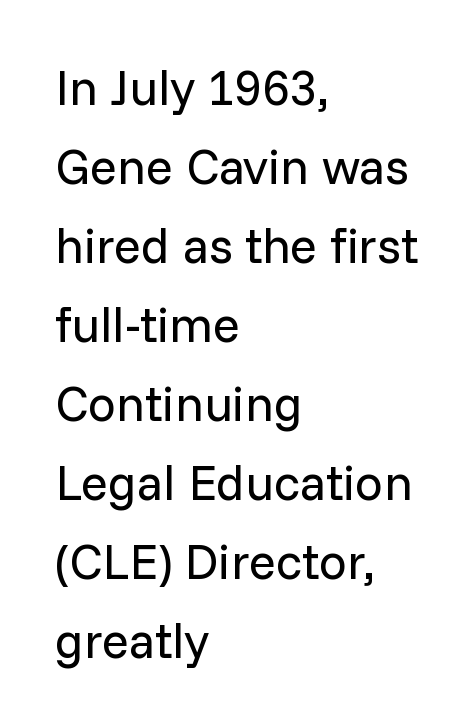
The image shows 50 px regular-weight sans-serif type, upright; set left-aligned, normal line spacing (1.58x), normal letter spacing, not underlined; low stroke contrast and a medium x-height.
